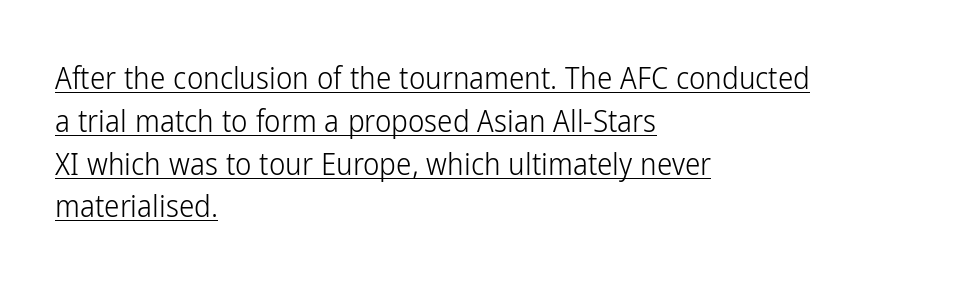
Q: Is the text bold? A: No.
Q: Is the text italic (slanted)? A: No, it is upright.
Q: Is the typeface a serif or a sans-serif typeface? A: Sans-serif.
Q: Is the text underlined? A: Yes.
Q: How is the paragraph aligned? A: Left-aligned.
Q: Is the spacing between letters normal or unusually wide? A: Normal.
Q: Is the spacing between lines tight, normal or loose? A: Normal.
Q: Width (condensed, normal, or wide)? A: Condensed.
Q: Stroke contrast? A: Low.
Q: x-height? A: Medium.
Q: Monospaced? A: No.
